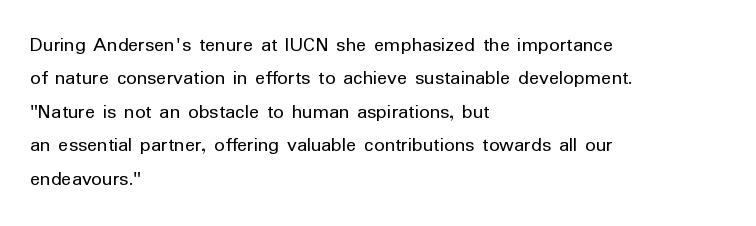
How would I describe the line gaps? Plain and ordinary. Weight: in the light-to-regular range. The type is set solid horizontally, with unmodified tracking. The lines are quadded left.
